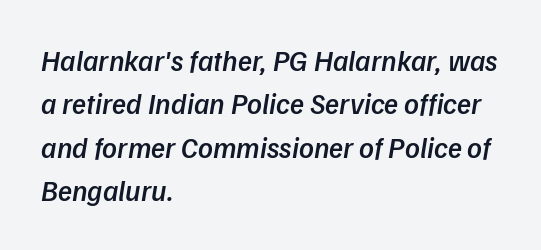
Leading: standard. A bit beefed up — I'd call it semibold rather than bold. Rule under the text: the space is simply empty. Does the lettering tilt? It does — this is italic. Varying glyph widths throughout — classic text-font behaviour. The tracking reads as untouched default to a designer's eye.
